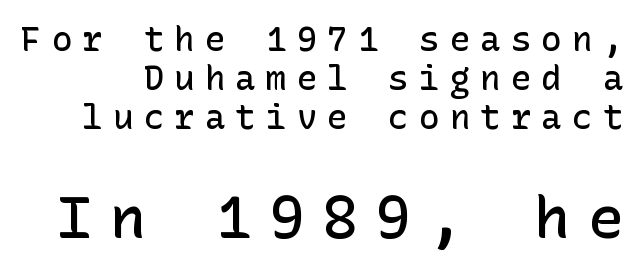
{"serif": "no", "italic": "no", "bold": "semi", "weight": "semibold", "width": "normal", "stroke_contrast": "low", "x_height": "medium", "underline": "no", "line_spacing": "tight", "line_spacing_ratio": 1.14, "letter_spacing": "wide", "letter_spacing_em": 0.3, "larger_block": "second", "size_ratio": 1.74, "glyph_px": 59}
